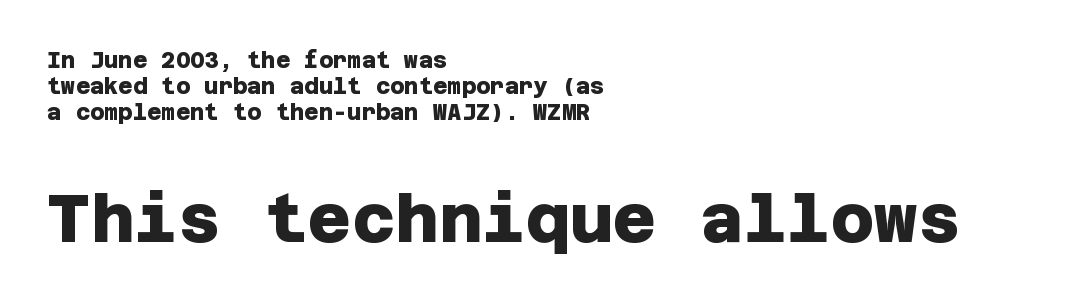
Q: Is the text bold? A: Yes.
Q: Is the typeface a serif or a sans-serif typeface? A: Sans-serif.
Q: Is the text underlined? A: No.
Q: How is the paragraph aligned? A: Left-aligned.
Q: Is the spacing between letters normal or unusually wide? A: Normal.
Q: Which block of text is set in a larger size, the first (top) or the second (bottom)? A: The second (bottom) one.
Q: Width (condensed, normal, or wide)? A: Normal.
Q: Stroke contrast? A: Low.
Q: x-height? A: Large.
